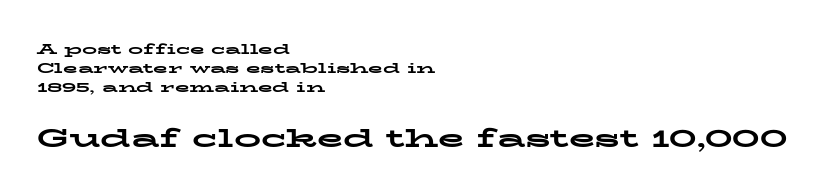
Q: Is the text bold? A: Yes.
Q: Is the text italic (slanted)? A: No, it is upright.
Q: Is the text underlined? A: No.
Q: How is the paragraph aligned? A: Left-aligned.
Q: Is the spacing between letters normal or unusually wide? A: Normal.
Q: Is the spacing between lines tight, normal or loose? A: Normal.
Q: Which block of text is set in a larger size, the first (top) or the second (bottom)? A: The second (bottom) one.
